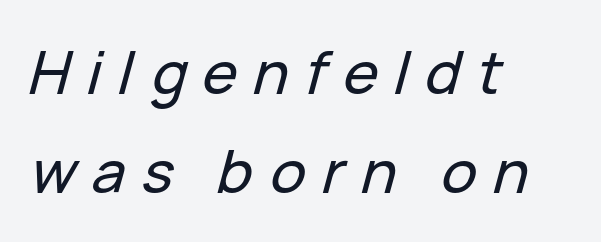
The image shows 59 px text type, italic (leaning right); set left-aligned, normal line spacing (1.67x), unusually wide letter spacing (+0.28 em), not underlined; low stroke contrast and a medium x-height.
